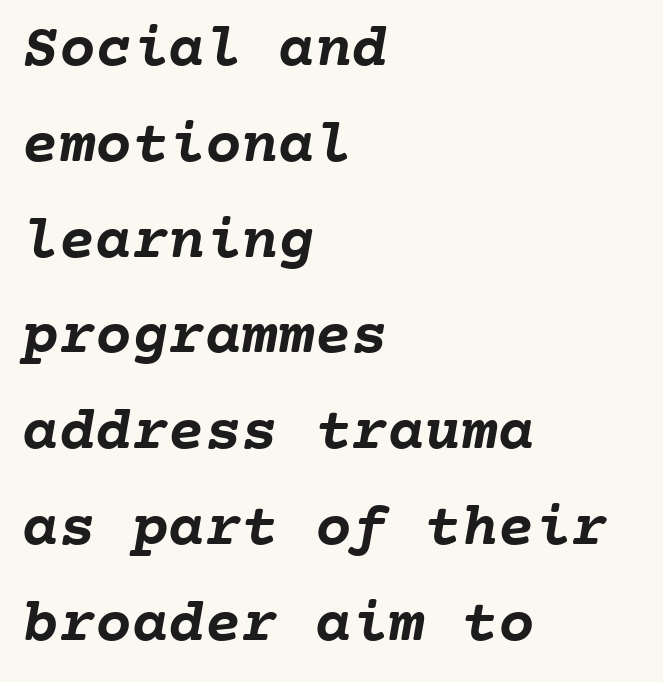
The image shows 61 px semibold type, monospaced; set left-aligned, normal line spacing (1.57x), normal letter spacing, not underlined; low stroke contrast and a medium x-height.
